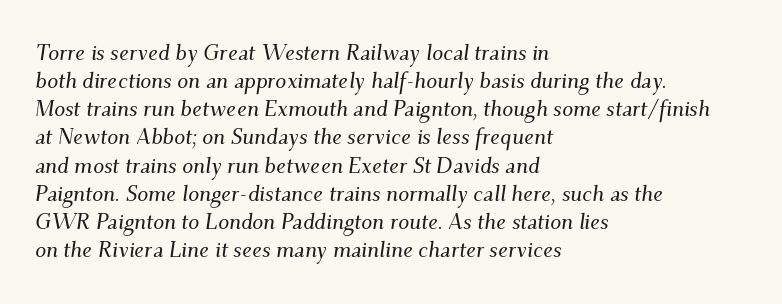
Q: Is the text italic (slanted)? A: Yes, it leans right by about 9 degrees.
Q: Is the text underlined? A: No.
Q: How is the paragraph aligned? A: Left-aligned.
Q: Is the spacing between letters normal or unusually wide? A: Normal.
Q: Is the spacing between lines tight, normal or loose? A: Normal.
